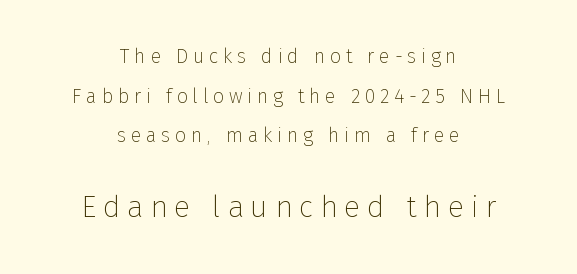
The type is letterspaced generously, with wide tracking. Centered paragraph, ragged on both sides. These lines are composed in type without serifs. The block sitting lower on the canvas is the one with enlarged characters.
